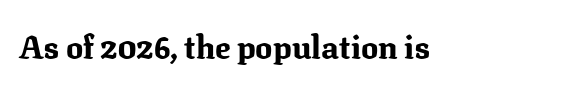
The glyphs in this specimen are seriffed. The letters sit at their default tracking, neither squeezed nor spread. A bare baseline throughout the passage. The letters advance in unequal steps, a hallmark of proportional type.
